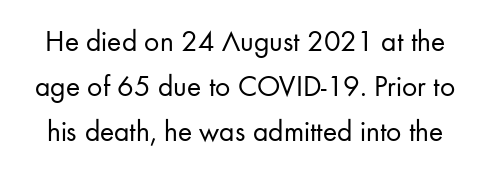
Q: Is the text bold? A: No.
Q: Is the text italic (slanted)? A: No, it is upright.
Q: Is the typeface a serif or a sans-serif typeface? A: Sans-serif.
Q: Is the text underlined? A: No.
Q: Is the spacing between letters normal or unusually wide? A: Normal.
Q: Is the spacing between lines tight, normal or loose? A: Normal.
Q: Width (condensed, normal, or wide)? A: Normal.
Q: Stroke contrast? A: Low.
Q: x-height? A: Small.
Q: Monospaced? A: No.
